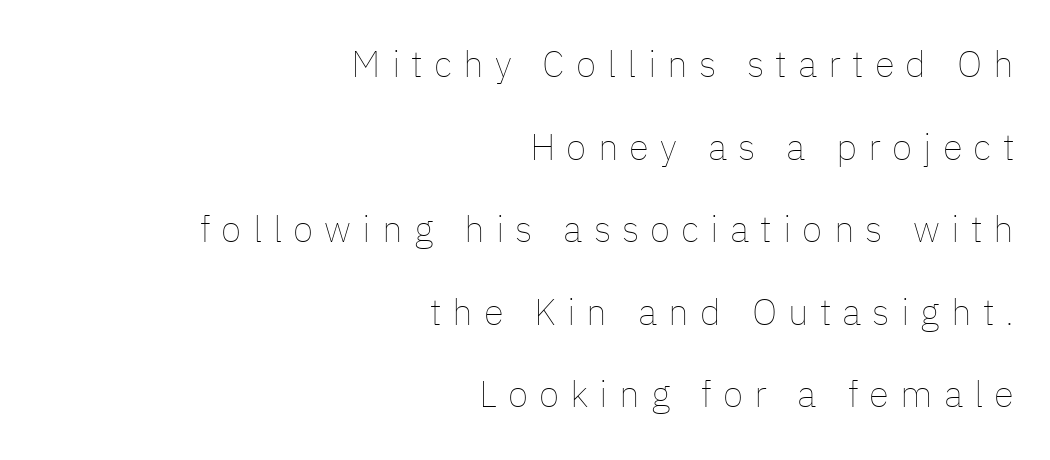
{"italic": "no", "bold": "no", "weight": "thin", "width": "normal", "stroke_contrast": "low", "x_height": "medium", "monospaced": "no", "underline": "no", "align": "right", "line_spacing": "loose", "line_spacing_ratio": 2.23, "letter_spacing": "wide", "letter_spacing_em": 0.3, "glyph_px": 37}
